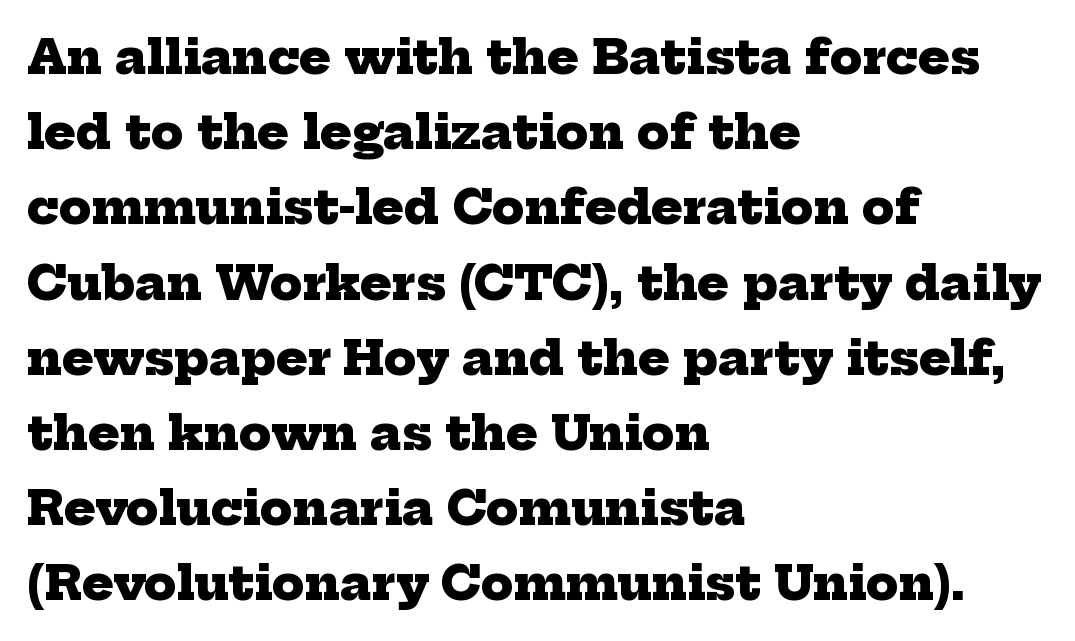
{"serif": "yes", "bold": "yes", "weight": "heavy", "width": "normal", "stroke_contrast": "low", "x_height": "medium", "monospaced": "no", "underline": "no", "align": "left", "line_spacing": "normal", "line_spacing_ratio": 1.6, "letter_spacing": "normal", "letter_spacing_em": 0.0, "glyph_px": 47}
